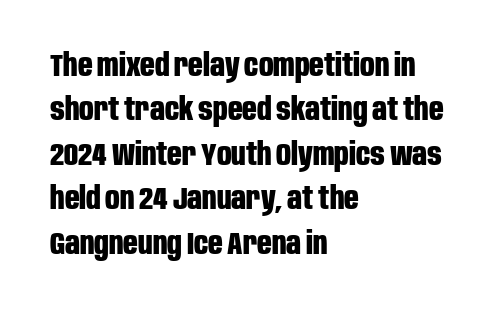
{"serif": "no", "italic": "no", "bold": "yes", "weight": "bold", "width": "condensed", "stroke_contrast": "low", "x_height": "large", "monospaced": "no", "underline": "no", "align": "left", "line_spacing": "normal", "line_spacing_ratio": 1.39, "letter_spacing": "normal", "letter_spacing_em": 0.0, "glyph_px": 32}
